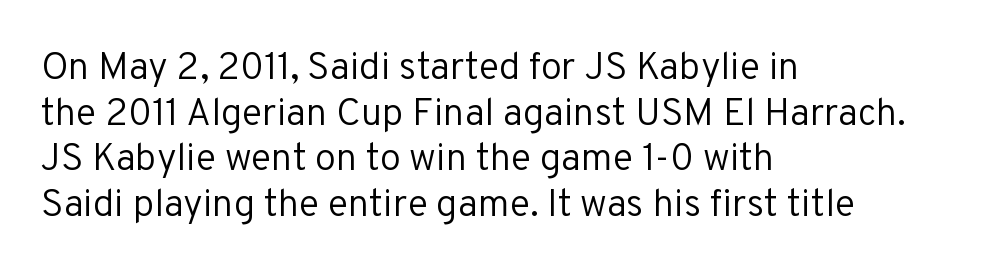
{"serif": "no", "italic": "no", "bold": "no", "weight": "regular", "width": "normal", "stroke_contrast": "low", "x_height": "medium", "monospaced": "no", "underline": "no", "align": "left", "line_spacing_ratio": 1.2, "letter_spacing": "normal", "letter_spacing_em": 0.0, "glyph_px": 38}
